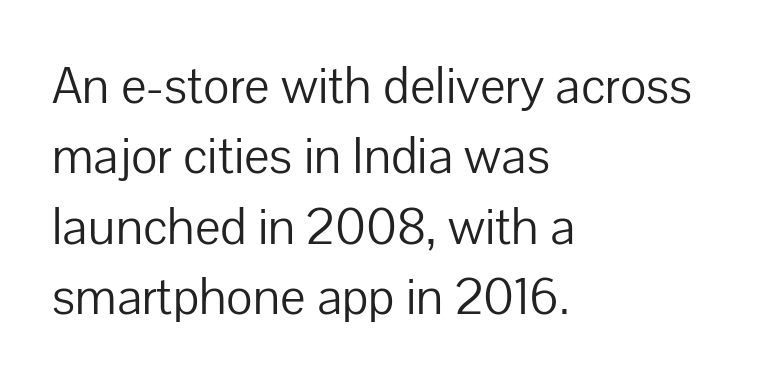
{"serif": "no", "italic": "no", "bold": "no", "weight": "light", "width": "normal", "stroke_contrast": "low", "x_height": "medium", "monospaced": "no", "underline": "no", "align": "left", "line_spacing": "normal", "line_spacing_ratio": 1.38, "letter_spacing": "normal", "letter_spacing_em": 0.0, "glyph_px": 51}
